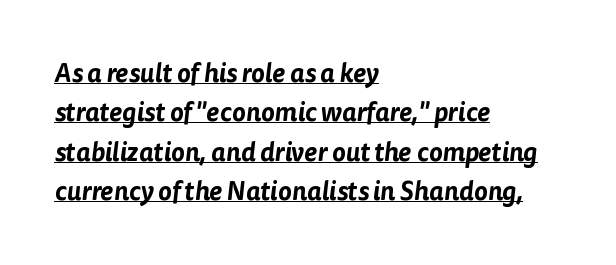
The image shows 26 px text type; set left-aligned, normal line spacing (1.51x), normal letter spacing, underlined.
